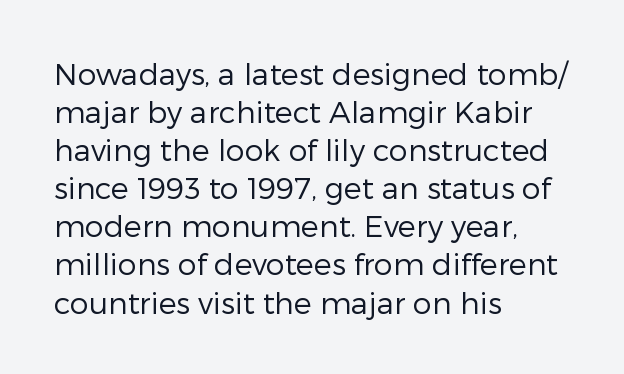
{"serif": "no", "italic": "no", "bold": "no", "weight": "regular", "width": "normal", "stroke_contrast": "low", "x_height": "medium", "monospaced": "no", "underline": "no", "align": "left", "line_spacing": "normal", "line_spacing_ratio": 1.27, "letter_spacing": "normal", "letter_spacing_em": 0.0, "glyph_px": 30}
